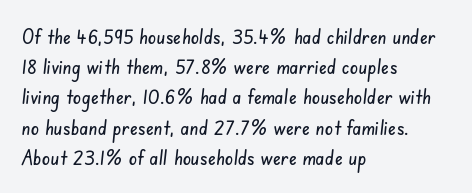
Q: Is the text underlined? A: No.
Q: How is the paragraph aligned? A: Left-aligned.
Q: Is the spacing between letters normal or unusually wide? A: Normal.
Q: Is the spacing between lines tight, normal or loose? A: Normal.
